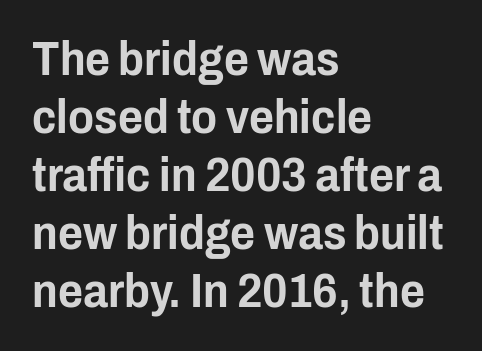
Nope, no serifs anywhere on these letters. Varying glyph widths throughout — classic text-font behaviour. Which margin do the lines hug? The left one — the right edge is uneven. This sample uses an upright cut, with every glyph sitting square on the baseline.
